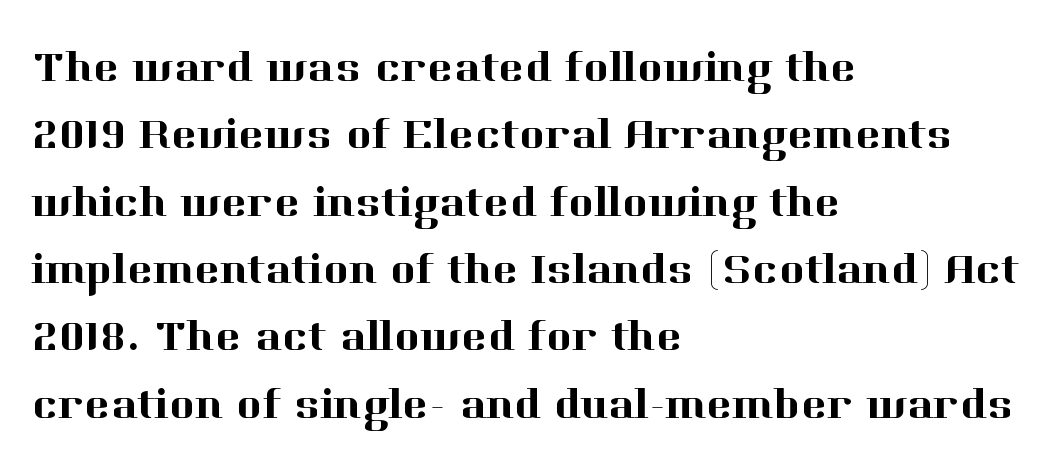
{"serif": "yes", "italic": "no", "width": "normal", "stroke_contrast": "high", "x_height": "medium", "monospaced": "no", "underline": "no", "align": "left", "line_spacing": "normal", "line_spacing_ratio": 1.53, "letter_spacing": "normal", "letter_spacing_em": 0.0, "glyph_px": 44}
